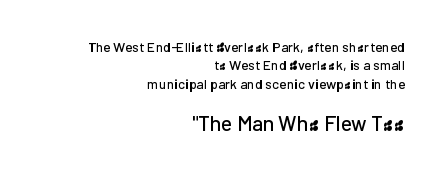
Q: Is the text italic (slanted)? A: No, it is upright.
Q: Is the text underlined? A: No.
Q: How is the paragraph aligned? A: Right-aligned.
Q: Is the spacing between letters normal or unusually wide? A: Normal.
Q: Is the spacing between lines tight, normal or loose? A: Normal.
Q: Which block of text is set in a larger size, the first (top) or the second (bottom)? A: The second (bottom) one.
